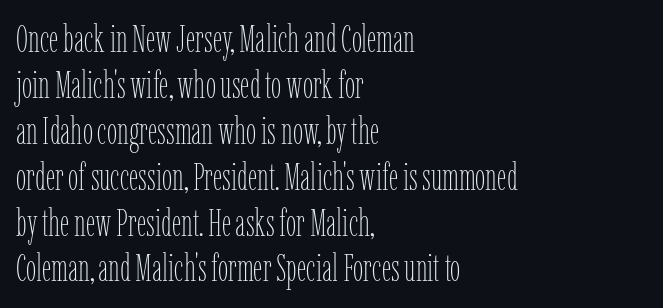
{"italic": "no", "bold": "no", "weight": "thin", "width": "condensed", "stroke_contrast": "low", "x_height": "medium", "monospaced": "no", "underline": "no", "align": "left", "line_spacing_ratio": 1.24, "letter_spacing": "normal", "letter_spacing_em": 0.0, "glyph_px": 37}
